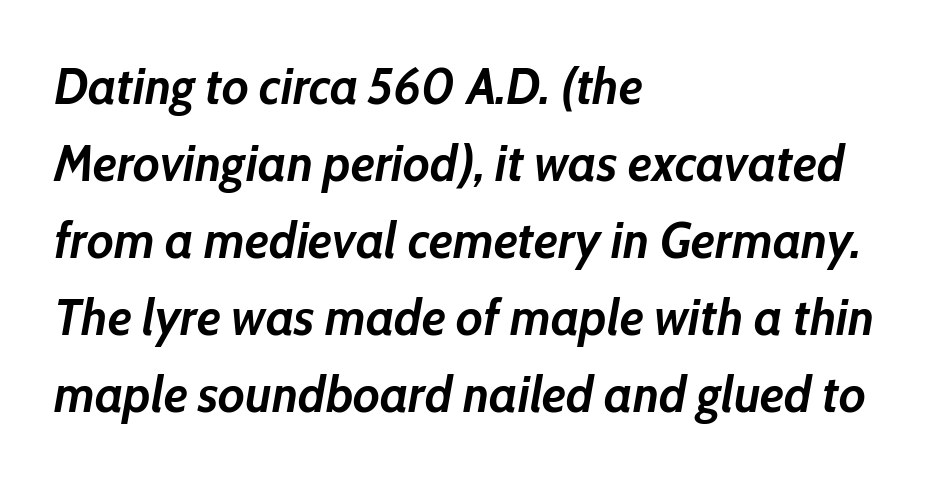
The image shows 51 px semibold type, italic (leaning right); set left-aligned, normal line spacing (1.51x), normal letter spacing, not underlined; low stroke contrast and a medium x-height.
